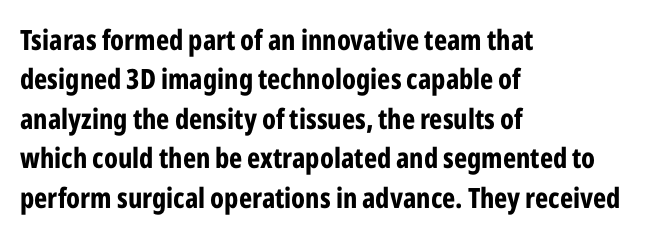
Q: Is the text bold? A: Yes.
Q: Is the text italic (slanted)? A: No, it is upright.
Q: Is the typeface a serif or a sans-serif typeface? A: Sans-serif.
Q: Is the text underlined? A: No.
Q: How is the paragraph aligned? A: Left-aligned.
Q: Is the spacing between letters normal or unusually wide? A: Normal.
Q: Is the spacing between lines tight, normal or loose? A: Normal.
Q: Width (condensed, normal, or wide)? A: Condensed.
Q: Stroke contrast? A: Low.
Q: x-height? A: Medium.
Q: Monospaced? A: No.
